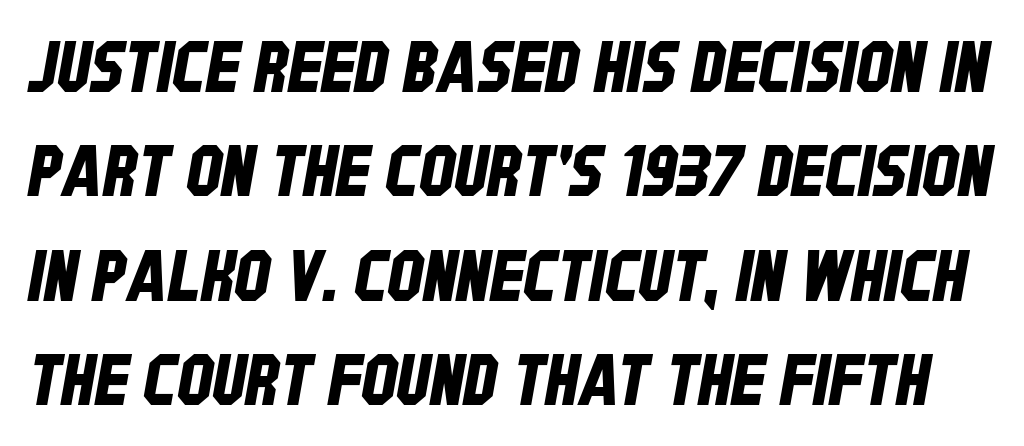
{"serif": "no", "width": "condensed", "stroke_contrast": "low", "x_height": "large", "monospaced": "no", "underline": "no", "line_spacing": "normal", "line_spacing_ratio": 1.47, "letter_spacing": "normal", "letter_spacing_em": 0.0, "glyph_px": 71}
